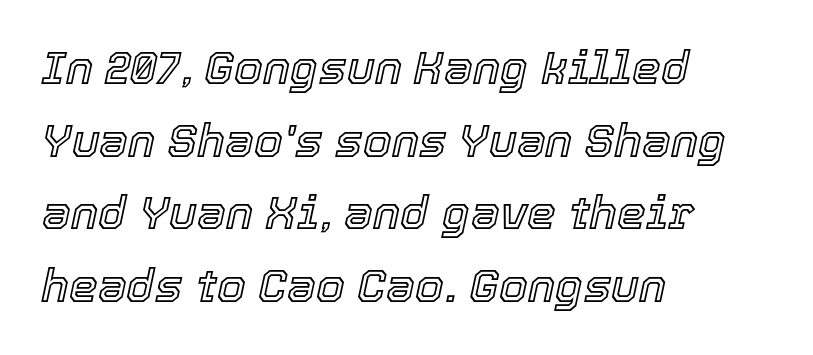
Bare-footed words on every line. Proportional: the letters do not fall into vertical columns. Honestly, the row spacing looks completely unremarkable. Horizontally, the lines are justified to the leading edge only. The lettering tilts uniformly, giving the passage an italic look. Observe the ordinary spacing: letters are neighbours, not strangers.
